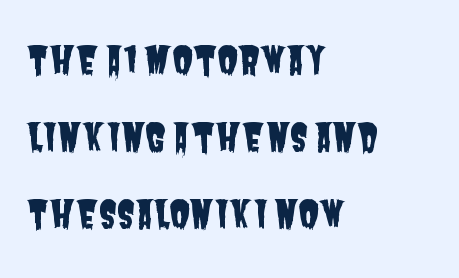
Which margin do the lines hug? The left one — the right edge is uneven. One glance says open: line gaps are wider than usual. What stands out about the letter spacing? Nothing — it is the standard amount. A typesetter would call this proportional, since set widths differ per character.
